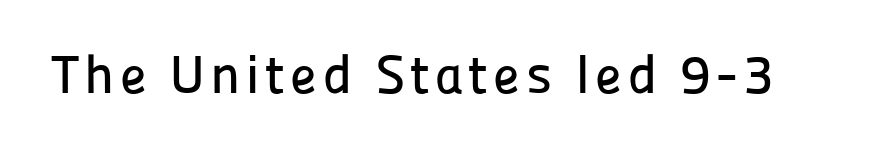
{"serif": "no", "italic": "no", "width": "normal", "stroke_contrast": "low", "x_height": "medium", "monospaced": "no", "underline": "no", "glyph_px": 54}
